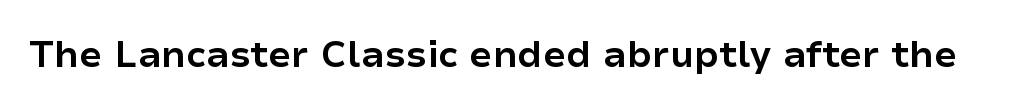
{"serif": "no", "italic": "no", "bold": "yes", "weight": "bold", "width": "normal", "stroke_contrast": "low", "x_height": "medium", "monospaced": "no", "underline": "no", "letter_spacing": "normal", "letter_spacing_em": 0.0, "glyph_px": 37}
